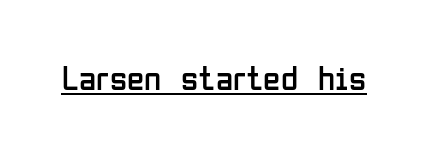
The image shows 35 px regular-weight, condensed sans-serif type, upright; set normal letter spacing, underlined; low stroke contrast and a medium x-height.
